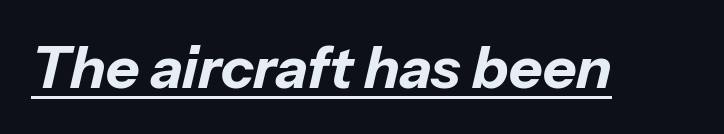
The image shows 58 px bold type, italic (leaning right); set normal letter spacing, underlined; low stroke contrast and a medium x-height.
